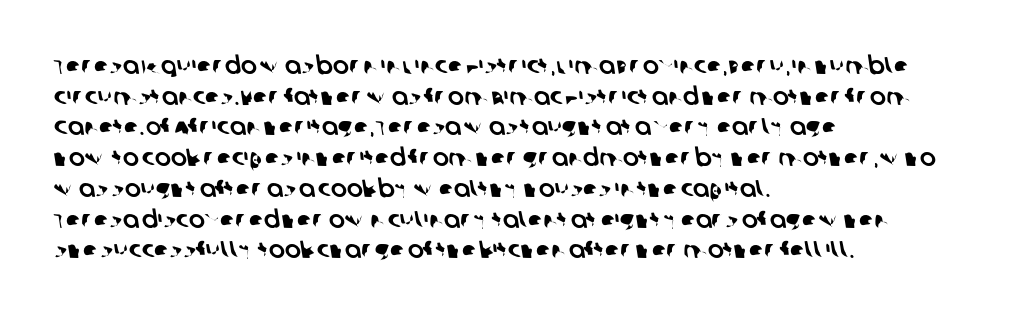
Q: Is the text underlined? A: No.
Q: How is the paragraph aligned? A: Left-aligned.
Q: Is the spacing between letters normal or unusually wide? A: Normal.
Q: Is the spacing between lines tight, normal or loose? A: Normal.
